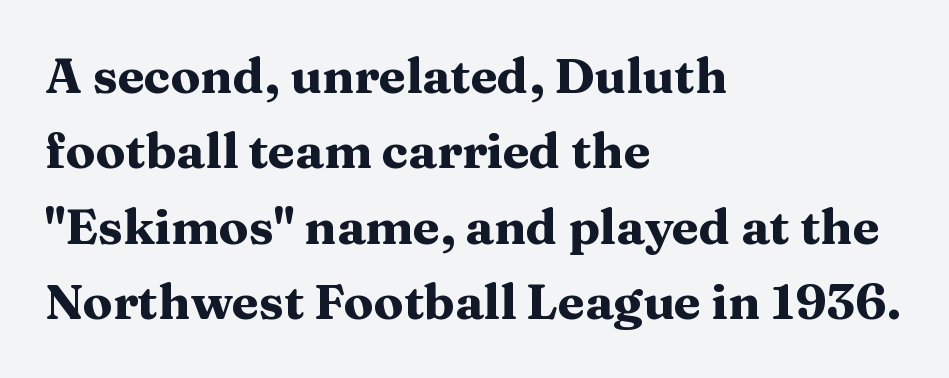
Q: Is the text bold? A: Yes.
Q: Is the text italic (slanted)? A: No, it is upright.
Q: Is the typeface a serif or a sans-serif typeface? A: Serif.
Q: Is the text underlined? A: No.
Q: How is the paragraph aligned? A: Left-aligned.
Q: Is the spacing between letters normal or unusually wide? A: Normal.
Q: Is the spacing between lines tight, normal or loose? A: Normal.
Q: Width (condensed, normal, or wide)? A: Wide.
Q: Stroke contrast? A: Medium.
Q: x-height? A: Medium.
Q: Monospaced? A: No.
